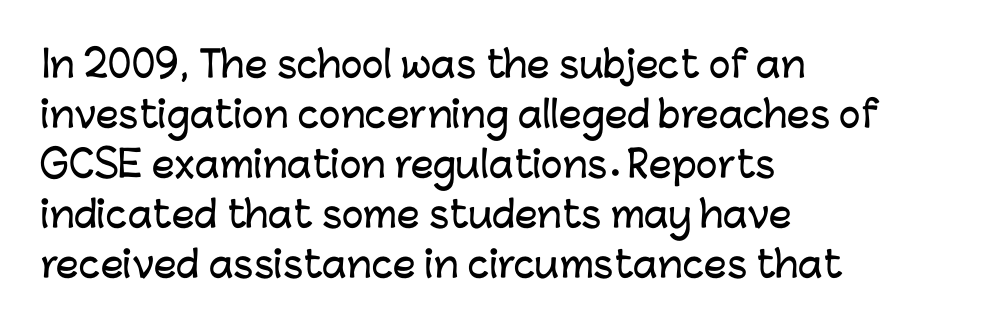
Honestly, the letter spacing is just normal — you wouldn't notice it. What kind of face is this? One without serifs — a sans. When letters stand straight like this, we call the style roman or upright. Rows of type keep a routine distance in the vertical direction.
